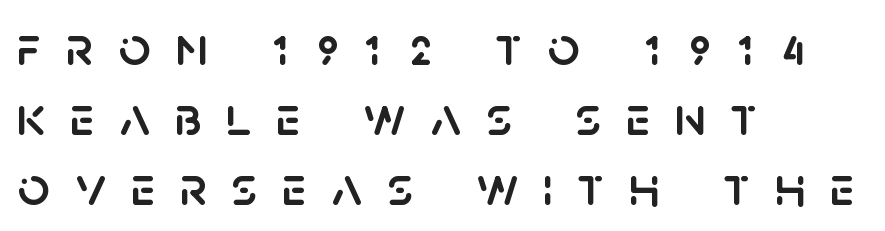
{"serif": "no", "italic": "no", "width": "normal", "stroke_contrast": "low", "x_height": "large", "monospaced": "no", "underline": "no", "align": "left", "line_spacing": "normal", "line_spacing_ratio": 1.25, "letter_spacing": "wide", "letter_spacing_em": 0.44, "glyph_px": 56}
